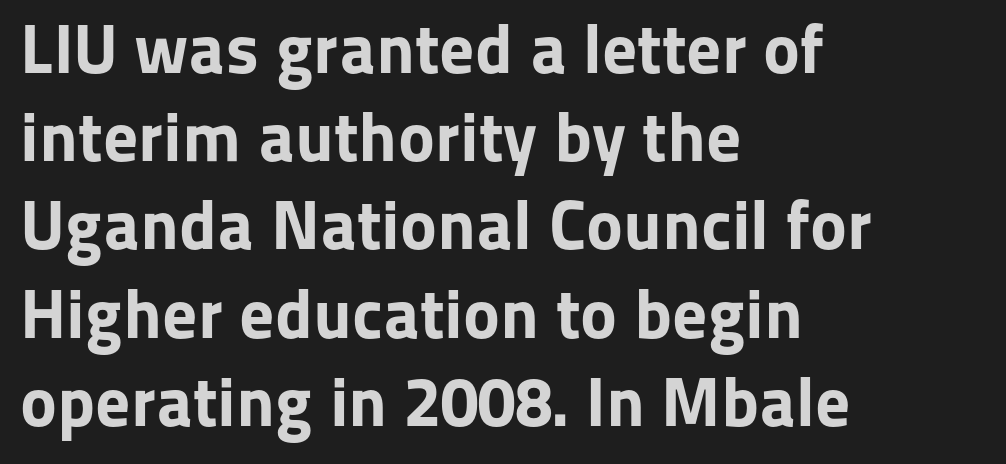
Is this a fixed-width face? No — the glyphs have proportional, varying widths. Any mark beneath the type? The region is blank. This sample uses a sans-serif face. How are the letters spaced? Ordinarily, with no added tracking.
